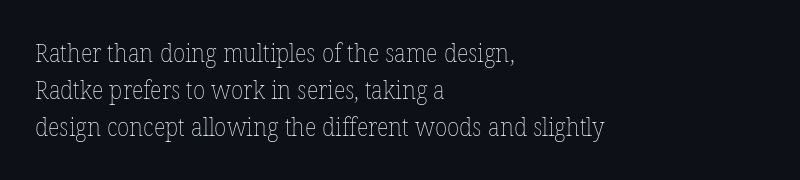
Q: Is the text bold? A: No.
Q: Is the text italic (slanted)? A: No, it is upright.
Q: Is the text underlined? A: No.
Q: How is the paragraph aligned? A: Left-aligned.
Q: Is the spacing between letters normal or unusually wide? A: Normal.
Q: Is the spacing between lines tight, normal or loose? A: Normal.
